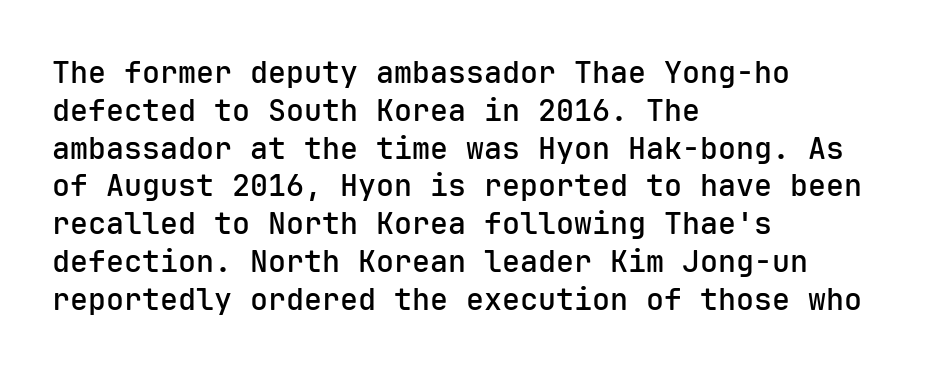
Q: Is the text bold? A: Semi-bold.
Q: Is the text italic (slanted)? A: No, it is upright.
Q: Is the typeface a serif or a sans-serif typeface? A: Sans-serif.
Q: Is the text underlined? A: No.
Q: How is the paragraph aligned? A: Left-aligned.
Q: Is the spacing between letters normal or unusually wide? A: Normal.
Q: Is the spacing between lines tight, normal or loose? A: Normal.
Q: Width (condensed, normal, or wide)? A: Normal.
Q: Stroke contrast? A: Low.
Q: x-height? A: Medium.
Q: Monospaced? A: Yes.
